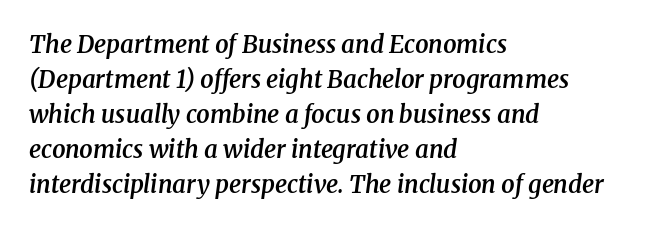
The foot of each line stays bare and open. Heft: intermediate — a semibold. Honestly, the letter spacing is just normal — you wouldn't notice it. Quick note: interline space is typical. Each line starts at the same left margin while the right side varies. Yep, that's italic — everything's leaning.
